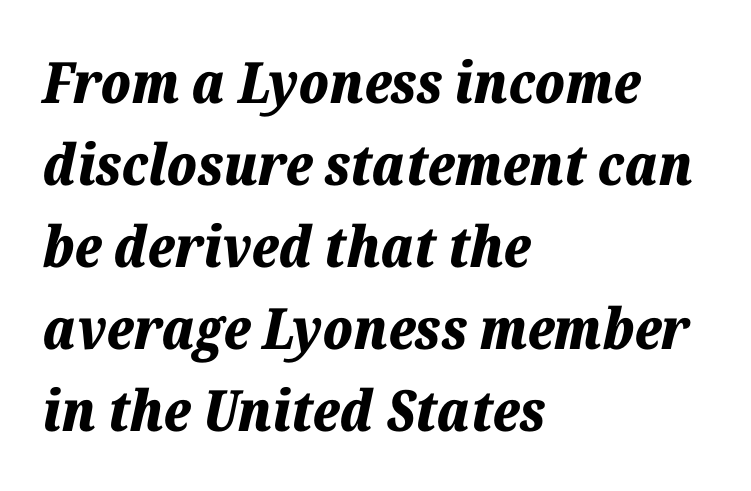
The image shows 57 px bold type, italic (leaning right); set left-aligned, normal line spacing (1.44x), normal letter spacing, not underlined; low stroke contrast and a medium x-height.
